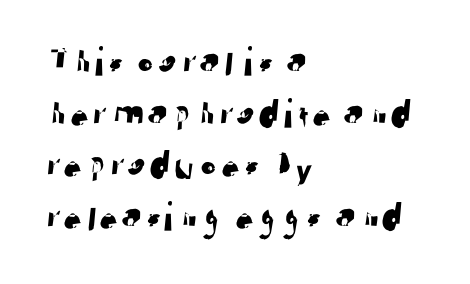
The image shows 42 px sans-serif type; set left-aligned, line spacing 1.23x, normal letter spacing, not underlined; low stroke contrast and a medium x-height.
